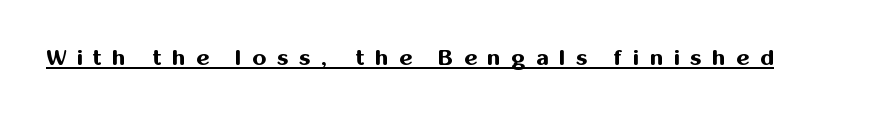
Every character sits straight up, as roman type does. These lines carry a lot of weight — the face is fully bold. The horizontal fit of the characters is loose and conspicuously gappy. In designer terms, the underline attribute is active on this setting.
